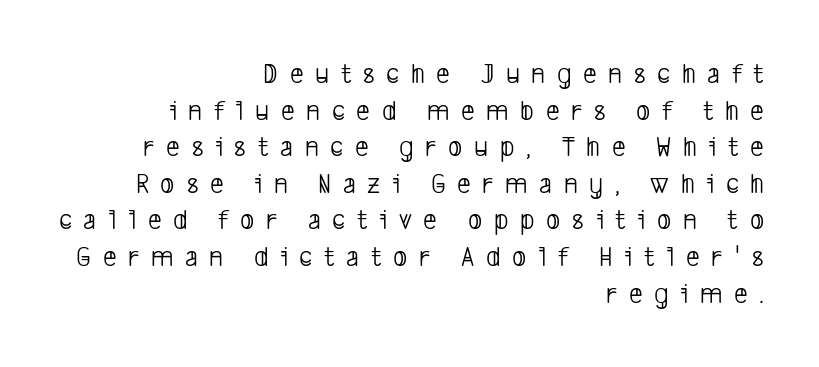
Q: Is the text bold? A: No.
Q: Is the typeface a serif or a sans-serif typeface? A: Sans-serif.
Q: Is the text underlined? A: No.
Q: How is the paragraph aligned? A: Right-aligned.
Q: Is the spacing between letters normal or unusually wide? A: Unusually wide.
Q: Width (condensed, normal, or wide)? A: Condensed.
Q: Stroke contrast? A: Low.
Q: x-height? A: Medium.
Q: Monospaced? A: No.
